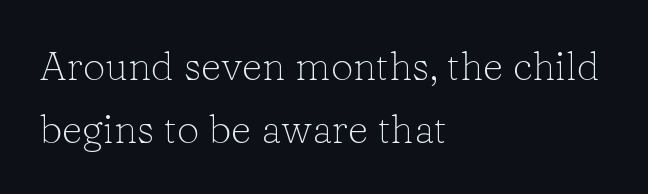
Here the designer chose a conventional face with non-uniform glyph widths. Unmarked baselines from the first word to the last. Characters remain perfectly vertical along every line. Each stroke keeps to a modest, everyday thickness or less. Is this a sans? No — the strokes have serifs. Honestly, the letter spacing is just normal — you wouldn't notice it.
